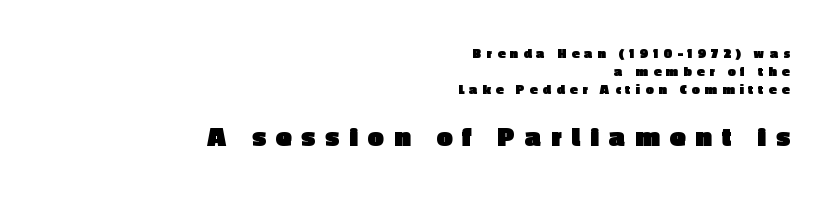
Between these two stacked blocks, the lower one wins on size. Vertical spacing — default. Thick stems and heavy bowls — unmistakably bold. The rendering uses natural spacing where letterforms have individual widths.
